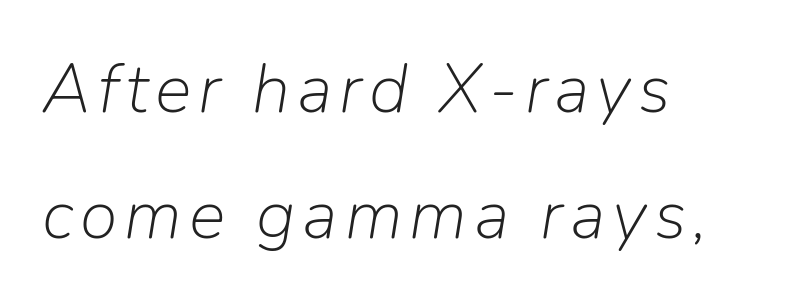
Each stroke keeps to a modest, everyday thickness or less. A classic flush-left, rag-right setting is used for this passage. You could not count columns in this text — the font is proportionally spaced. Decoration check: the copy has no underline.
